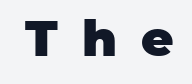
Q: Is the text bold? A: Yes.
Q: Is the text italic (slanted)? A: No, it is upright.
Q: Is the typeface a serif or a sans-serif typeface? A: Sans-serif.
Q: Is the text underlined? A: No.
Q: Is the spacing between letters normal or unusually wide? A: Unusually wide.
Q: Width (condensed, normal, or wide)? A: Normal.
Q: Stroke contrast? A: Low.
Q: x-height? A: Large.
Q: Monospaced? A: No.
